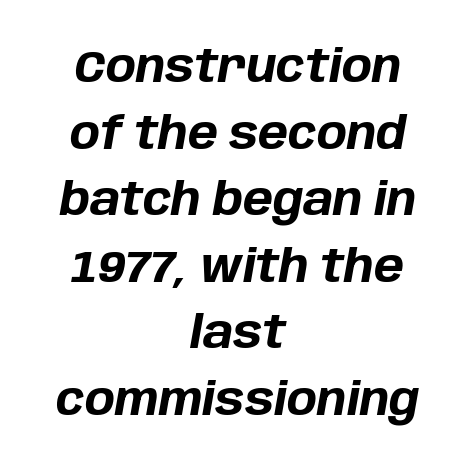
Q: Is the text bold? A: Yes.
Q: Is the text italic (slanted)? A: Yes, it leans right by about 10 degrees.
Q: Is the text underlined? A: No.
Q: How is the paragraph aligned? A: Centered.
Q: Is the spacing between letters normal or unusually wide? A: Normal.
Q: Is the spacing between lines tight, normal or loose? A: Normal.
Q: Width (condensed, normal, or wide)? A: Normal.
Q: Stroke contrast? A: Low.
Q: x-height? A: Large.
Q: Monospaced? A: No.
